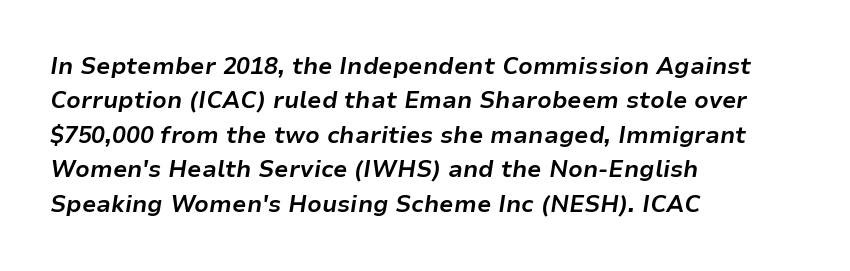
The image shows 23 px bold type, italic (leaning right); set left-aligned, normal line spacing (1.5x), normal letter spacing, not underlined.
